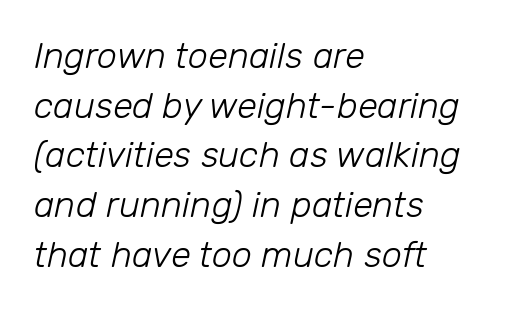
Q: Is the text bold? A: No.
Q: Is the text italic (slanted)? A: Yes, it leans right by about 12 degrees.
Q: Is the text underlined? A: No.
Q: How is the paragraph aligned? A: Left-aligned.
Q: Is the spacing between letters normal or unusually wide? A: Normal.
Q: Is the spacing between lines tight, normal or loose? A: Normal.
Q: Width (condensed, normal, or wide)? A: Normal.
Q: Stroke contrast? A: Low.
Q: x-height? A: Medium.
Q: Monospaced? A: No.
